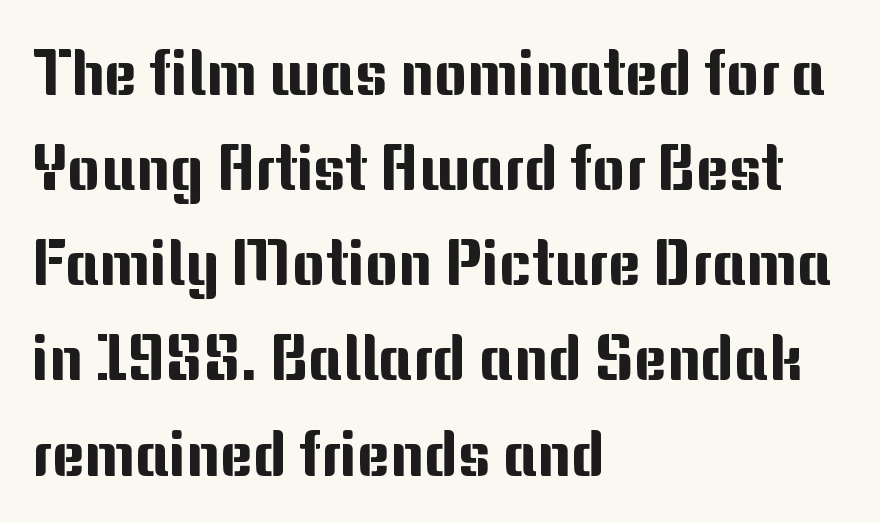
{"serif": "no", "italic": "no", "width": "normal", "stroke_contrast": "medium", "x_height": "medium", "monospaced": "no", "underline": "no", "align": "left", "line_spacing": "normal", "line_spacing_ratio": 1.51, "letter_spacing": "normal", "letter_spacing_em": 0.0, "glyph_px": 63}
